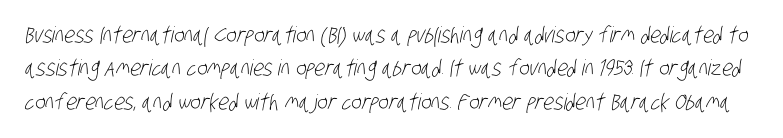
Q: Is the text bold? A: No.
Q: Is the text underlined? A: No.
Q: Is the spacing between letters normal or unusually wide? A: Normal.
Q: Is the spacing between lines tight, normal or loose? A: Normal.
